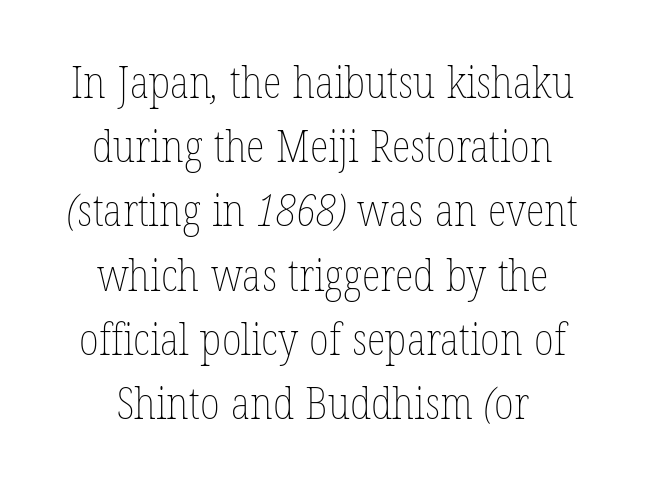
The image shows 44 px thin, condensed type; set centered, normal line spacing (1.46x), normal letter spacing, not underlined; low stroke contrast and a medium x-height.
